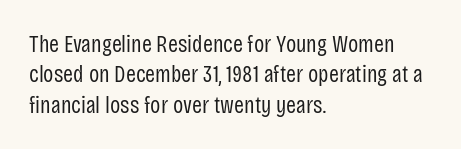
The image shows 24 px text type, upright; set left-aligned, normal line spacing (1.27x), normal letter spacing, not underlined.
